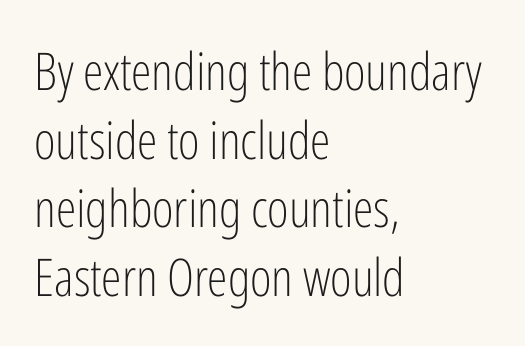
Q: Is the text bold? A: No.
Q: Is the text italic (slanted)? A: No, it is upright.
Q: Is the typeface a serif or a sans-serif typeface? A: Sans-serif.
Q: Is the text underlined? A: No.
Q: How is the paragraph aligned? A: Left-aligned.
Q: Is the spacing between letters normal or unusually wide? A: Normal.
Q: Is the spacing between lines tight, normal or loose? A: Normal.
Q: Width (condensed, normal, or wide)? A: Condensed.
Q: Stroke contrast? A: Low.
Q: x-height? A: Medium.
Q: Monospaced? A: No.
